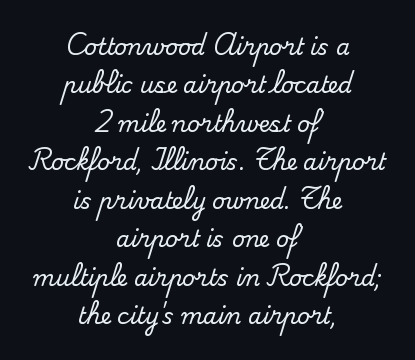
The image shows 22 px text type; set centered, line spacing 1.75x, normal letter spacing, not underlined.
